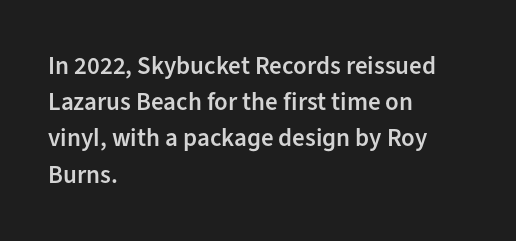
The image shows 25 px text type, upright; set left-aligned, normal line spacing (1.45x), normal letter spacing, not underlined.
